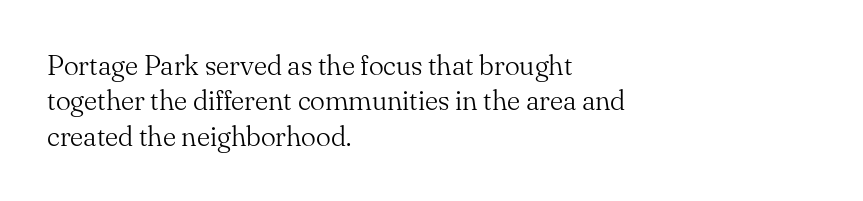
{"serif": "yes", "italic": "no", "bold": "no", "weight": "light", "width": "normal", "stroke_contrast": "medium", "x_height": "small", "monospaced": "no", "underline": "no", "align": "left", "line_spacing": "normal", "line_spacing_ratio": 1.26, "letter_spacing": "normal", "letter_spacing_em": 0.0, "glyph_px": 28}
